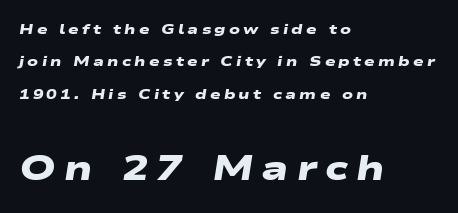
The image shows 35 px heavy, wide sans-serif type; set left-aligned, loose line spacing (2.32x), unusually wide letter spacing (+0.23 em), not underlined; the second (bottom) block is 2.5x larger; low stroke contrast and a medium x-height.
